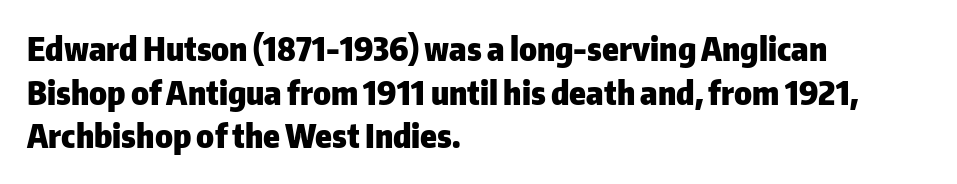
Q: Is the text bold? A: Yes.
Q: Is the text italic (slanted)? A: No, it is upright.
Q: Is the typeface a serif or a sans-serif typeface? A: Sans-serif.
Q: Is the text underlined? A: No.
Q: How is the paragraph aligned? A: Left-aligned.
Q: Is the spacing between letters normal or unusually wide? A: Normal.
Q: Is the spacing between lines tight, normal or loose? A: Normal.
Q: Width (condensed, normal, or wide)? A: Normal.
Q: Stroke contrast? A: Low.
Q: x-height? A: Medium.
Q: Monospaced? A: No.
